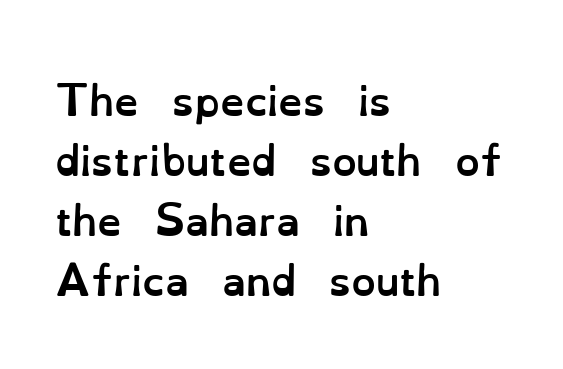
{"italic": "no", "bold": "yes", "weight": "semibold", "width": "normal", "stroke_contrast": "low", "x_height": "small", "monospaced": "no", "underline": "no", "align": "left", "line_spacing": "normal", "line_spacing_ratio": 1.54, "letter_spacing": "normal", "letter_spacing_em": 0.0, "glyph_px": 39}
